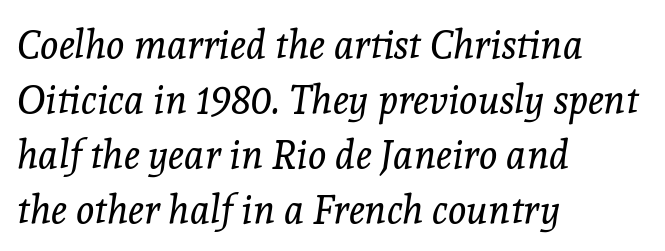
The image shows 39 px regular-weight serif type, italic (leaning right); set left-aligned, normal line spacing (1.41x), normal letter spacing, not underlined; a medium x-height.
